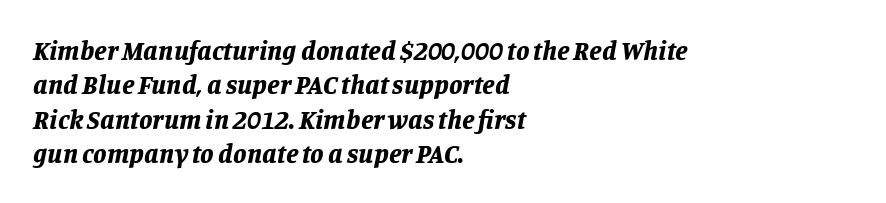
The image shows 27 px bold type, italic (leaning right); set left-aligned, normal line spacing (1.27x), normal letter spacing, not underlined.
